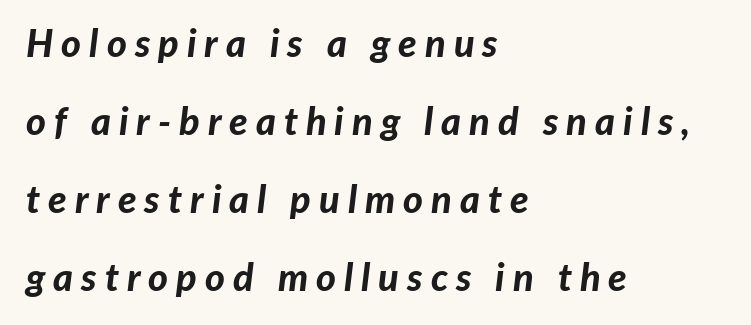
Q: Is the text bold? A: Yes.
Q: Is the text italic (slanted)? A: Yes, it leans right by about 7 degrees.
Q: Is the text underlined? A: No.
Q: How is the paragraph aligned? A: Left-aligned.
Q: Is the spacing between letters normal or unusually wide? A: Unusually wide.
Q: Is the spacing between lines tight, normal or loose? A: Loose.
Q: Width (condensed, normal, or wide)? A: Normal.
Q: Stroke contrast? A: Low.
Q: x-height? A: Medium.
Q: Monospaced? A: No.
